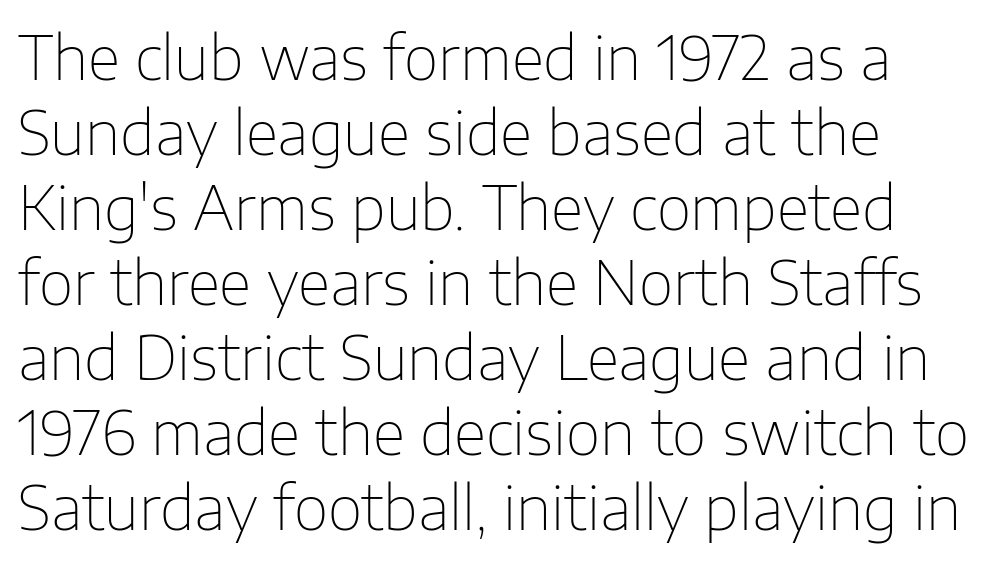
These lines are rendered in a variable-pitch font. The foot of each line stays bare and open. The passage shown is typeset with a sans-serif family. This is roman type, the default non-slanted kind. Weight: in the light-to-regular range. Compared with typical paragraphs, the rows here are spaced about the same.
